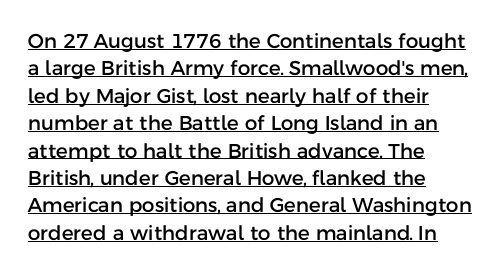
Q: Is the text italic (slanted)? A: No, it is upright.
Q: Is the text underlined? A: Yes.
Q: How is the paragraph aligned? A: Left-aligned.
Q: Is the spacing between letters normal or unusually wide? A: Normal.
Q: Is the spacing between lines tight, normal or loose? A: Normal.
